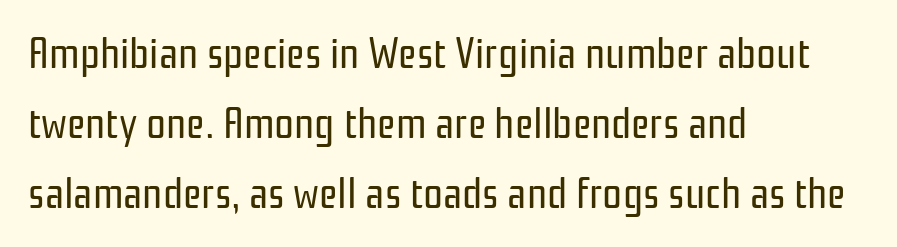
The image shows 44 px regular-weight, condensed sans-serif type, upright; set left-aligned, normal line spacing (1.59x), normal letter spacing, not underlined; low stroke contrast and a medium x-height.
